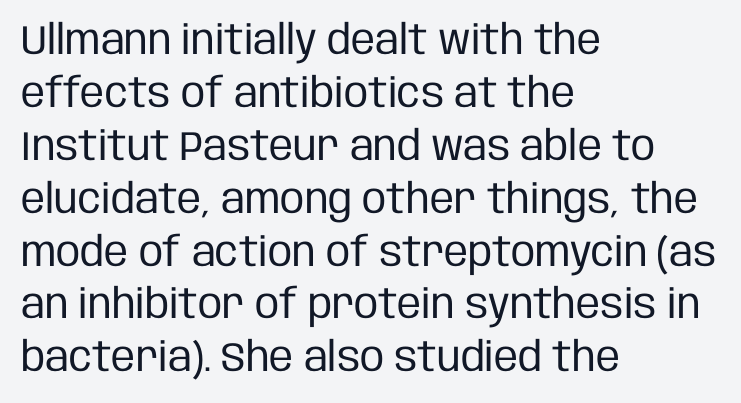
In terms of leading, this rendering sits right in the middle. Varying glyph widths throughout — classic text-font behaviour. Unlike a traditional serif, this face leaves its strokes unadorned. Glyph-to-glyph distance matches everyday printed text. The cut favours lightness, reaching ordinary text weight at its darkest.
